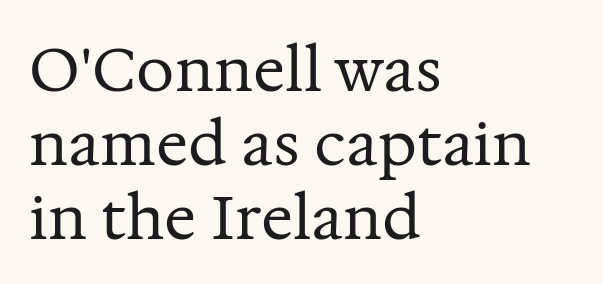
{"serif": "yes", "italic": "no", "bold": "no", "weight": "regular", "width": "normal", "stroke_contrast": "medium", "x_height": "medium", "monospaced": "no", "underline": "no", "align": "left", "line_spacing_ratio": 1.23, "letter_spacing": "normal", "letter_spacing_em": 0.0, "glyph_px": 60}
